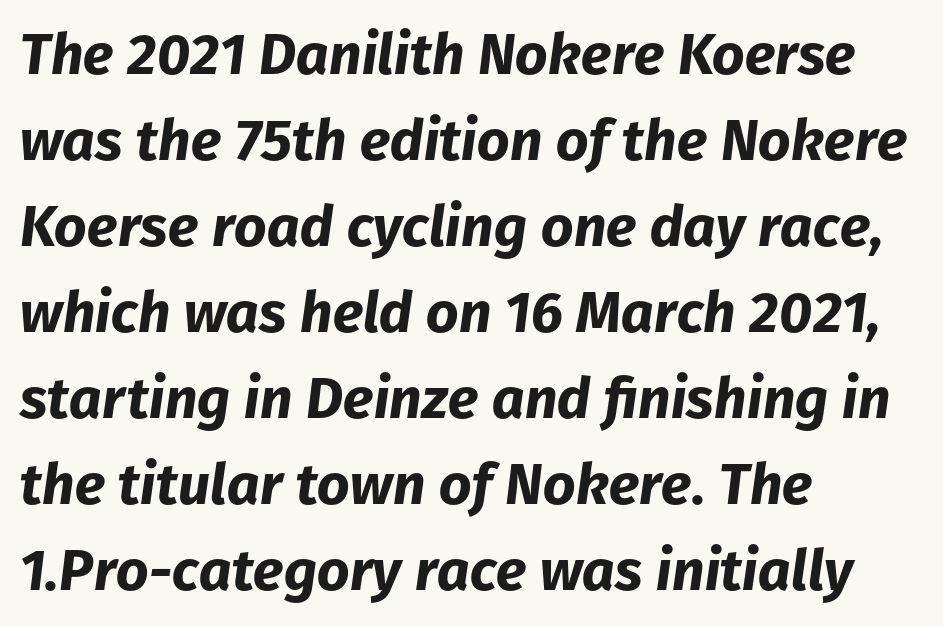
{"italic": "yes", "lean": "right", "slant_degrees": 8, "bold": "yes", "weight": "bold", "width": "normal", "stroke_contrast": "low", "x_height": "medium", "monospaced": "no", "underline": "no", "align": "left", "line_spacing": "normal", "line_spacing_ratio": 1.51, "letter_spacing": "normal", "letter_spacing_em": 0.0, "glyph_px": 57}
